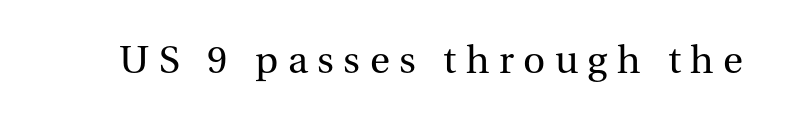
{"serif": "yes", "italic": "no", "bold": "no", "weight": "regular", "width": "normal", "stroke_contrast": "medium", "x_height": "medium", "monospaced": "no", "underline": "no", "letter_spacing": "wide", "letter_spacing_em": 0.23, "glyph_px": 41}
